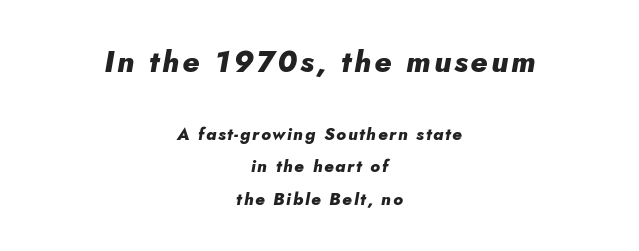
{"italic": "yes", "lean": "right", "slant_degrees": 10, "bold": "yes", "weight": "heavy", "width": "normal", "stroke_contrast": "low", "x_height": "small", "monospaced": "no", "underline": "no", "align": "center", "line_spacing": "loose", "line_spacing_ratio": 1.92, "larger_block": "first", "size_ratio": 1.76, "glyph_px": 30}
